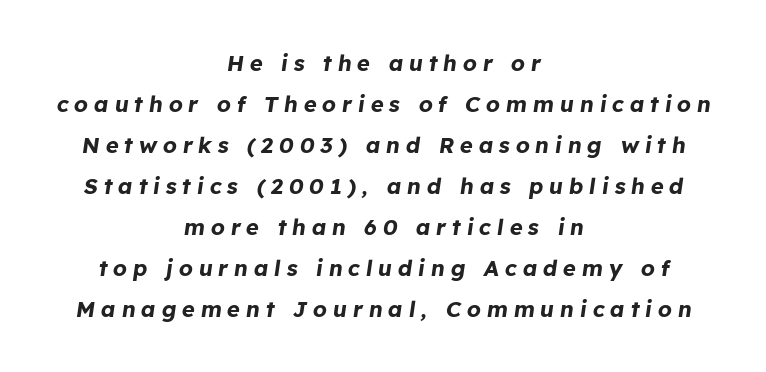
The image shows 22 px bold type, italic (leaning right); set centered, line spacing 1.86x, unusually wide letter spacing (+0.26 em), not underlined.
